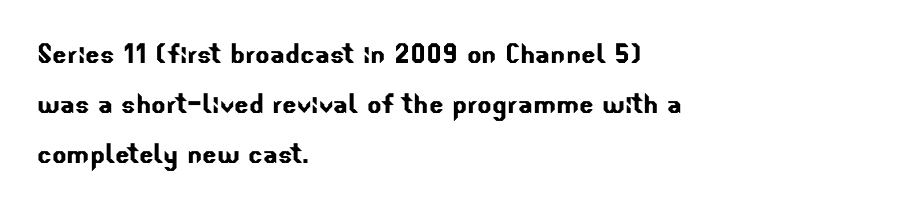
Summary of vertical rhythm: regular, with standard interline spacing. Observe the ordinary spacing: letters are neighbours, not strangers. Stroke terminals: plain, sans-serif. Type without underlining.
